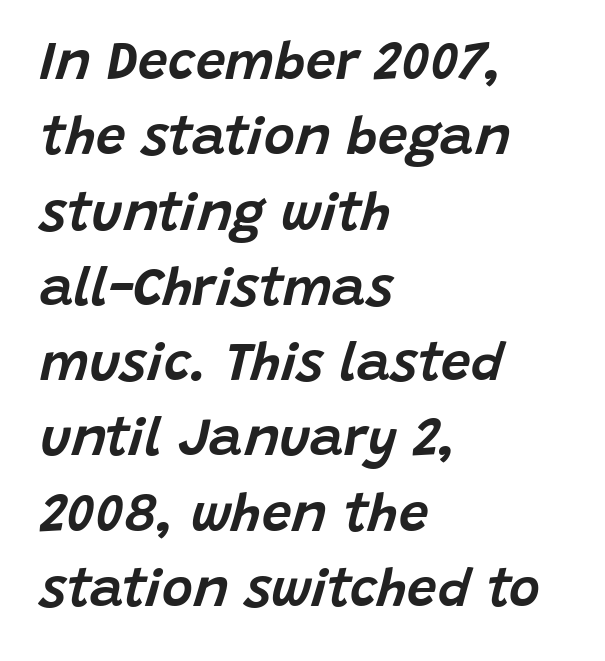
{"italic": "yes", "lean": "right", "slant_degrees": 15, "width": "normal", "stroke_contrast": "low", "x_height": "large", "monospaced": "no", "underline": "no", "align": "left", "line_spacing": "normal", "line_spacing_ratio": 1.42, "letter_spacing": "normal", "letter_spacing_em": 0.0, "glyph_px": 53}
